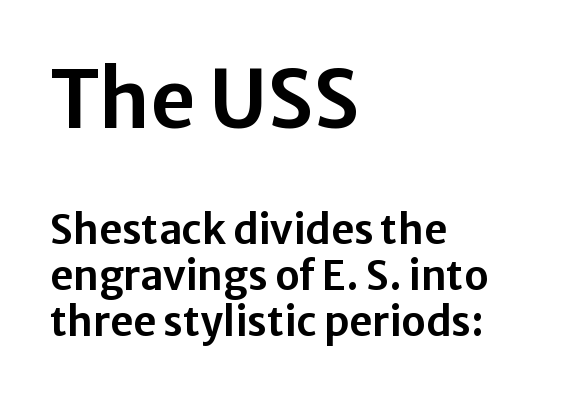
Q: Is the text italic (slanted)? A: No, it is upright.
Q: Is the typeface a serif or a sans-serif typeface? A: Sans-serif.
Q: Is the text underlined? A: No.
Q: How is the paragraph aligned? A: Left-aligned.
Q: Is the spacing between letters normal or unusually wide? A: Normal.
Q: Is the spacing between lines tight, normal or loose? A: Tight.
Q: Which block of text is set in a larger size, the first (top) or the second (bottom)? A: The first (top) one.
Q: Width (condensed, normal, or wide)? A: Normal.
Q: Stroke contrast? A: Low.
Q: x-height? A: Medium.
Q: Monospaced? A: No.
